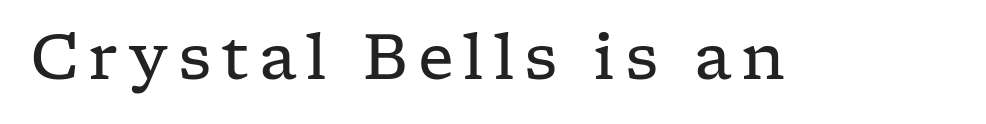
Q: Is the text bold? A: No.
Q: Is the text italic (slanted)? A: No, it is upright.
Q: Is the typeface a serif or a sans-serif typeface? A: Serif.
Q: Is the text underlined? A: No.
Q: Width (condensed, normal, or wide)? A: Wide.
Q: Stroke contrast? A: Low.
Q: x-height? A: Medium.
Q: Monospaced? A: No.
